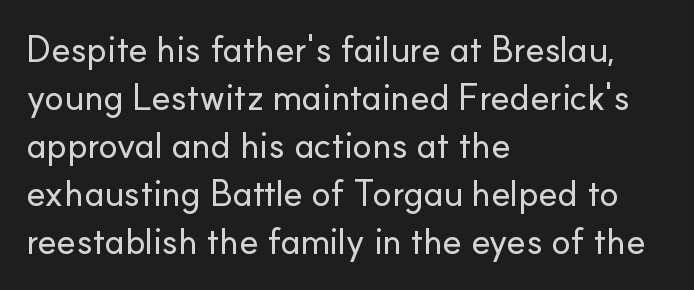
Q: Is the text italic (slanted)? A: No, it is upright.
Q: Is the typeface a serif or a sans-serif typeface? A: Sans-serif.
Q: Is the text underlined? A: No.
Q: How is the paragraph aligned? A: Left-aligned.
Q: Is the spacing between letters normal or unusually wide? A: Normal.
Q: Is the spacing between lines tight, normal or loose? A: Normal.
Q: Width (condensed, normal, or wide)? A: Normal.
Q: Stroke contrast? A: Low.
Q: x-height? A: Small.
Q: Monospaced? A: No.
